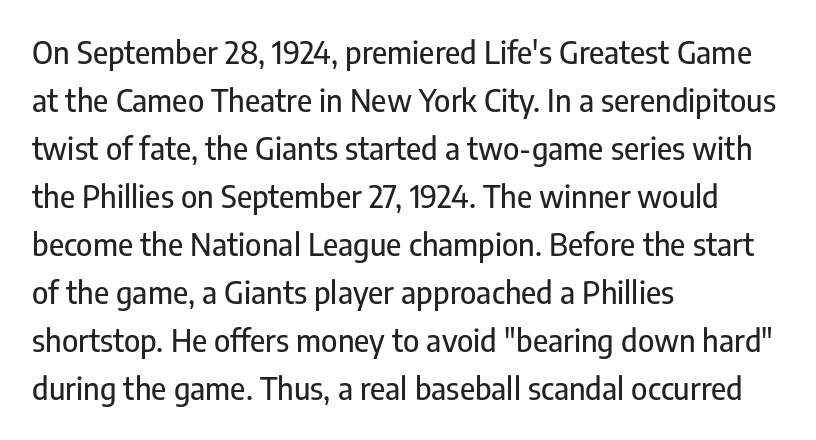
The specimen omits any rule beneath the text block's lines. Where is the straight margin? On the left. These lines are rendered in a variable-pitch font. The designer went with a sans here, leaving each stem footless. What's the leading like? Ordinary, nothing unusual.
